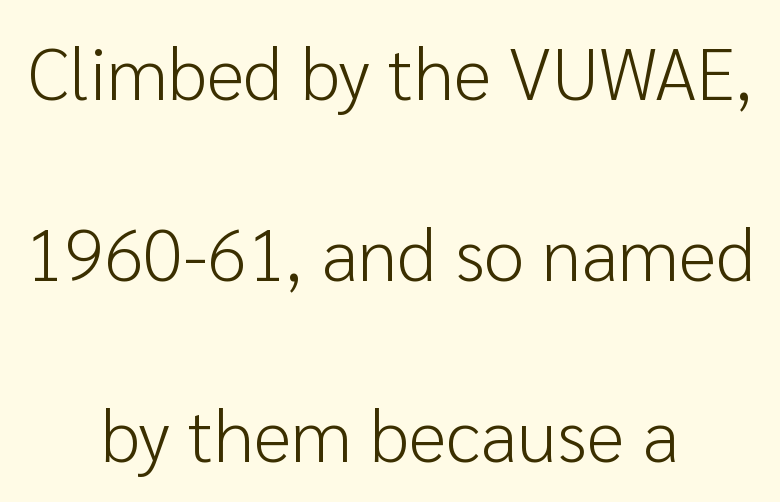
Horizontal bands of white between lines are thick stripes. The face used here is proportionally spaced, like ordinary book or web type. The type sits square on the baseline with zero lean. Honestly, there is no underline to notice here at all.
